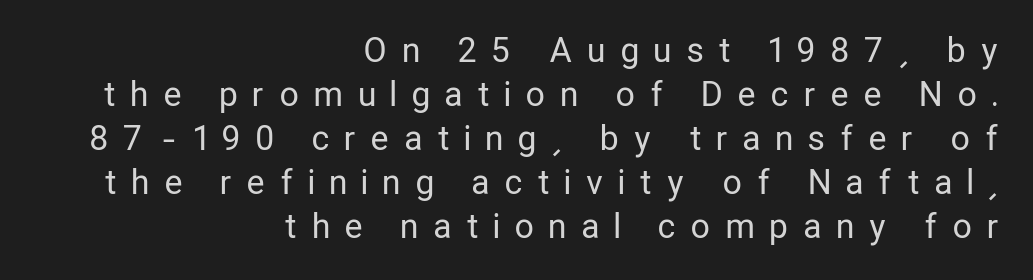
{"serif": "no", "italic": "no", "bold": "no", "weight": "regular", "width": "condensed", "stroke_contrast": "low", "x_height": "medium", "monospaced": "no", "underline": "no", "align": "right", "line_spacing": "normal", "line_spacing_ratio": 1.33, "letter_spacing": "wide", "letter_spacing_em": 0.49, "glyph_px": 33}
